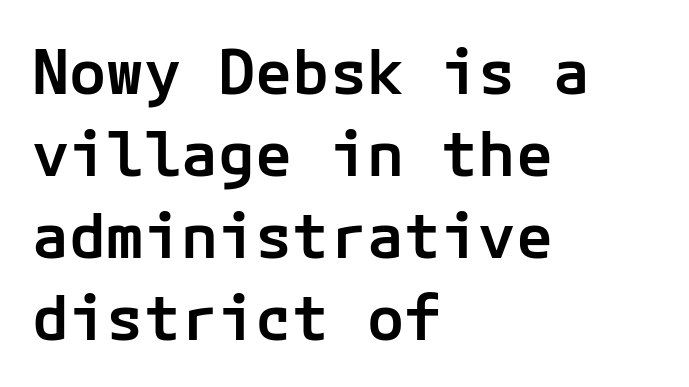
Q: Is the text bold? A: Semi-bold.
Q: Is the text italic (slanted)? A: No, it is upright.
Q: Is the typeface a serif or a sans-serif typeface? A: Sans-serif.
Q: Is the text underlined? A: No.
Q: How is the paragraph aligned? A: Left-aligned.
Q: Is the spacing between letters normal or unusually wide? A: Normal.
Q: Is the spacing between lines tight, normal or loose? A: Normal.
Q: Width (condensed, normal, or wide)? A: Normal.
Q: Stroke contrast? A: Low.
Q: x-height? A: Medium.
